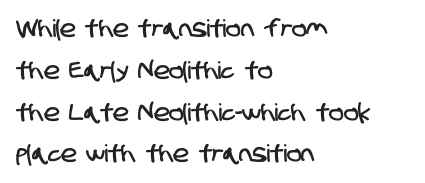
A clean baseline with only descenders dipping below it. The lines in this sample share a left origin and differ only in where they stop. The gaps between neighbouring characters are ordinary and unremarkable.
